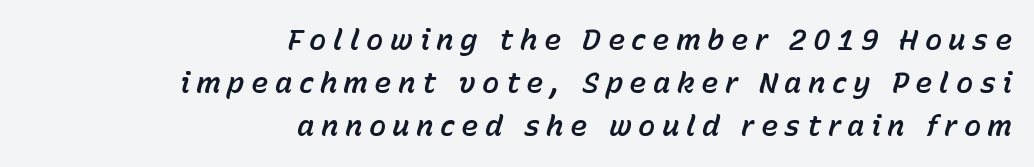
{"italic": "yes", "lean": "right", "slant_degrees": 15, "width": "normal", "stroke_contrast": "low", "x_height": "medium", "monospaced": "no", "underline": "no", "align": "right", "line_spacing": "normal", "line_spacing_ratio": 1.49, "letter_spacing": "wide", "letter_spacing_em": 0.22, "glyph_px": 29}
